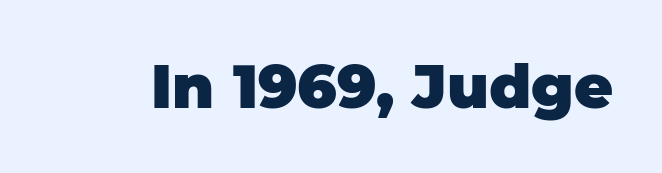
Q: Is the text bold? A: Yes.
Q: Is the text italic (slanted)? A: No, it is upright.
Q: Is the typeface a serif or a sans-serif typeface? A: Sans-serif.
Q: Is the text underlined? A: No.
Q: Is the spacing between letters normal or unusually wide? A: Normal.
Q: Width (condensed, normal, or wide)? A: Normal.
Q: Stroke contrast? A: Low.
Q: x-height? A: Large.
Q: Monospaced? A: No.
